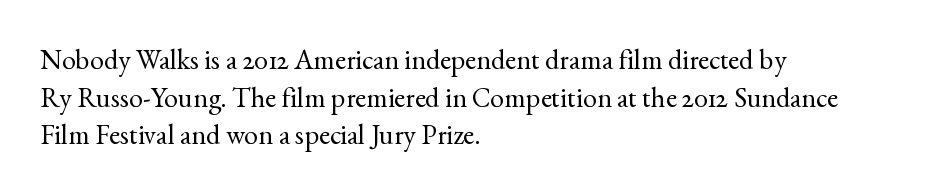
The image shows 28 px regular-weight serif type, upright; set left-aligned, normal line spacing (1.34x), normal letter spacing, not underlined; a small x-height.
